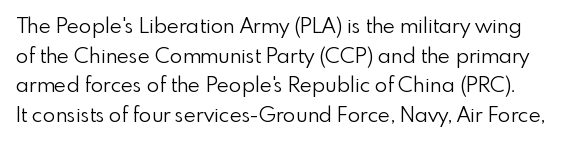
The image shows 21 px text type, upright; set normal line spacing (1.41x), normal letter spacing, not underlined.
